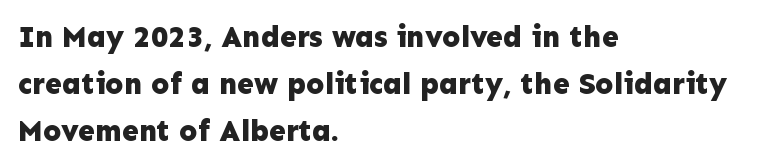
The letters stand upright; this is a roman face. Layout note: lines flush left. The face used here is rendered with its standard letterfit. Decoration check: the copy has no underline. Varying glyph widths throughout — classic text-font behaviour. Strong, thick strokes mark this as bold type.
